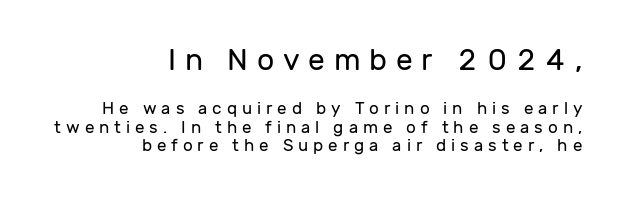
The image shows 30 px regular-weight sans-serif type, upright; set right-aligned, tight line spacing (1.1x), unusually wide letter spacing (+0.29 em), not underlined; the first (top) block is 1.76x larger; low stroke contrast and a medium x-height.
